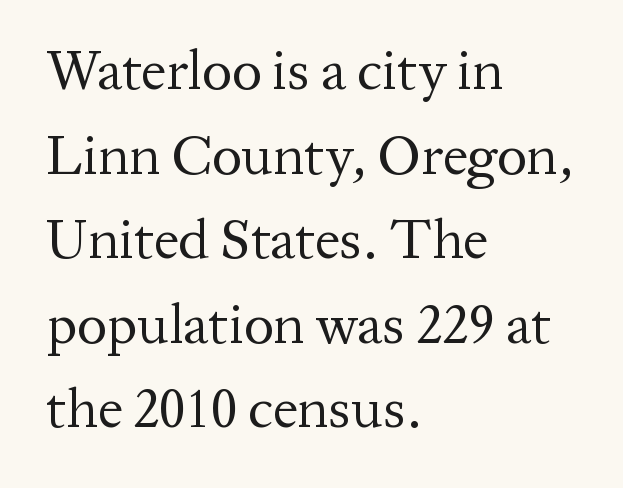
{"serif": "yes", "italic": "no", "bold": "no", "weight": "regular", "width": "normal", "stroke_contrast": "medium", "x_height": "medium", "monospaced": "no", "underline": "no", "align": "left", "line_spacing": "normal", "line_spacing_ratio": 1.51, "letter_spacing": "normal", "letter_spacing_em": 0.0, "glyph_px": 56}
